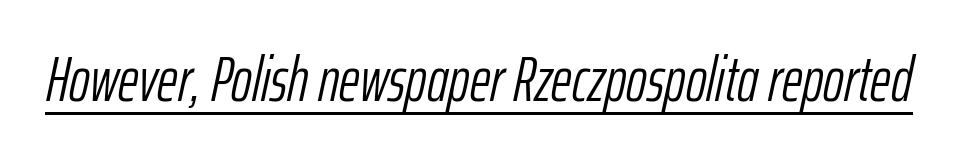
The image shows 63 px light, condensed type, italic (leaning right); set normal letter spacing, underlined; low stroke contrast and a medium x-height.
